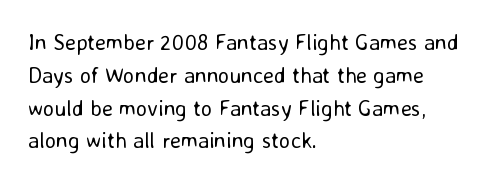
Descender tails drop into unmarked territory. Vertically, the passage feels balanced, rows spaced as you'd expect. The typesetter chose a ragged-right arrangement here. The typography opts for an upright posture over an oblique one. The rendering keeps characters at their native spacing. Stroke mass is kept to a normal reading level or below.
